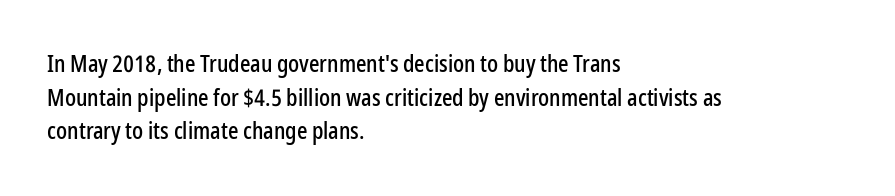
{"italic": "no", "underline": "no", "align": "left", "line_spacing": "normal", "line_spacing_ratio": 1.46, "letter_spacing": "normal", "letter_spacing_em": 0.0, "glyph_px": 23}
